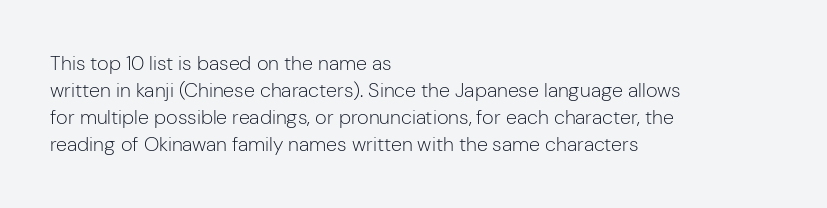
Q: Is the text bold? A: No.
Q: Is the text italic (slanted)? A: No, it is upright.
Q: Is the text underlined? A: No.
Q: How is the paragraph aligned? A: Left-aligned.
Q: Is the spacing between letters normal or unusually wide? A: Normal.
Q: Is the spacing between lines tight, normal or loose? A: Normal.
